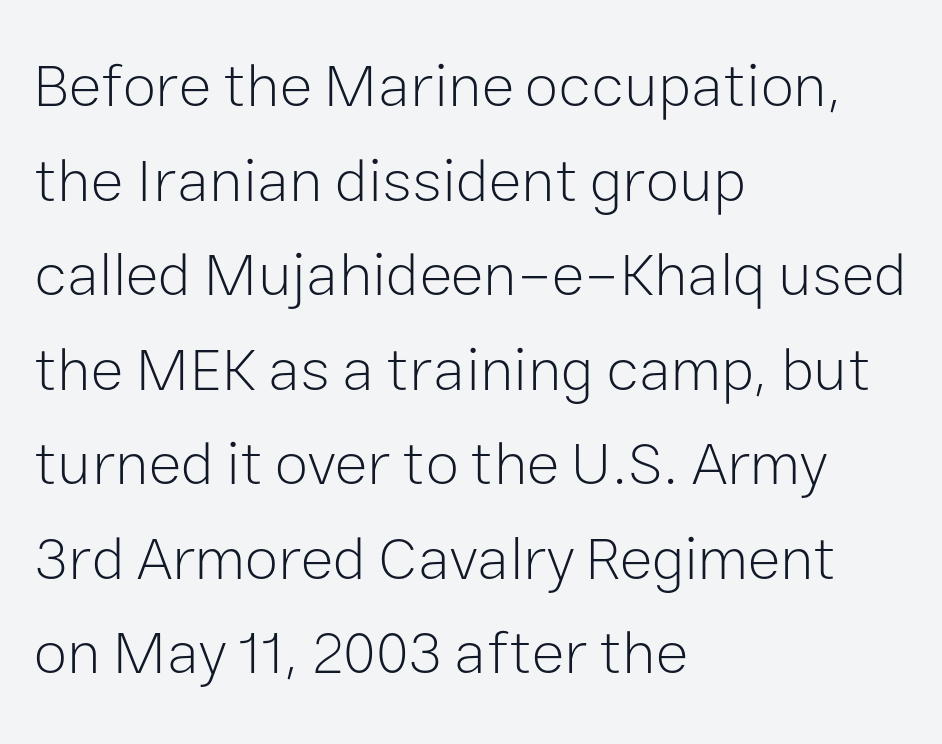
The image shows 61 px light sans-serif type, upright; set left-aligned, normal line spacing (1.55x), normal letter spacing, not underlined; low stroke contrast and a medium x-height.
